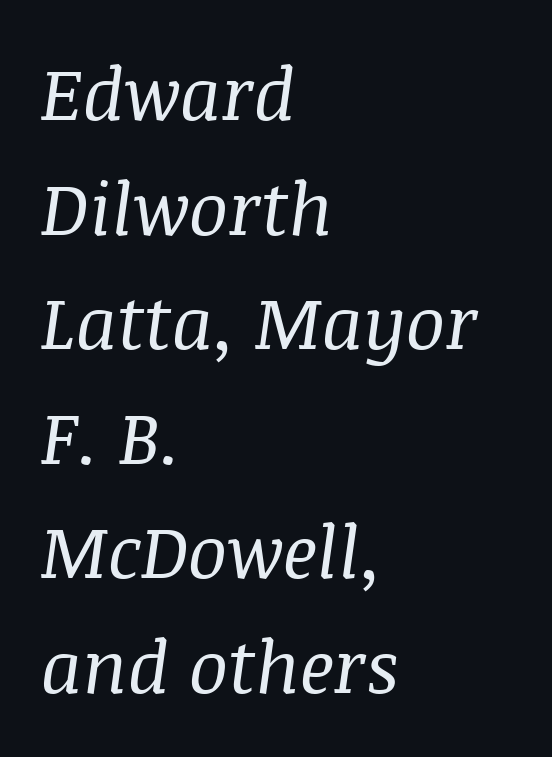
Q: Is the text bold? A: No.
Q: Is the text italic (slanted)? A: Yes, it leans right by about 8 degrees.
Q: Is the typeface a serif or a sans-serif typeface? A: Serif.
Q: Is the text underlined? A: No.
Q: How is the paragraph aligned? A: Left-aligned.
Q: Is the spacing between letters normal or unusually wide? A: Normal.
Q: Is the spacing between lines tight, normal or loose? A: Normal.
Q: Width (condensed, normal, or wide)? A: Normal.
Q: Stroke contrast? A: Medium.
Q: x-height? A: Large.
Q: Monospaced? A: No.
